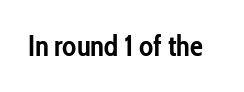
{"serif": "no", "italic": "no", "bold": "yes", "weight": "semibold", "width": "condensed", "stroke_contrast": "low", "x_height": "medium", "monospaced": "no", "underline": "no", "letter_spacing": "normal", "letter_spacing_em": 0.0, "glyph_px": 29}
